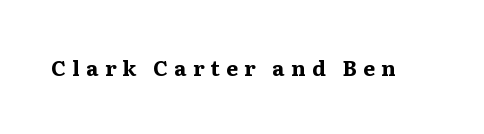
{"italic": "no", "bold": "yes", "underline": "no", "letter_spacing": "wide", "letter_spacing_em": 0.3, "glyph_px": 21}
